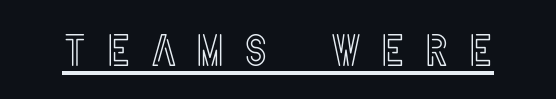
The image shows 44 px condensed type, upright; set unusually wide letter spacing (+0.42 em), underlined; a large x-height.
